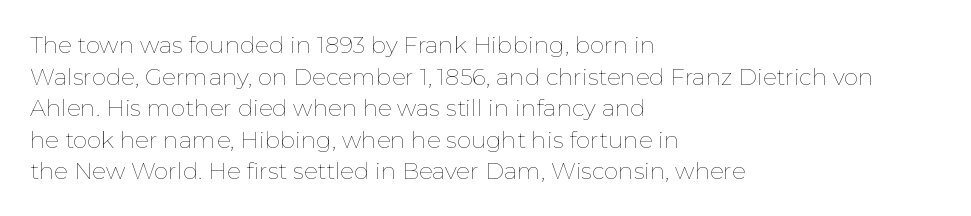
The image shows 23 px text type, upright; set left-aligned, normal line spacing (1.37x), normal letter spacing, not underlined.
